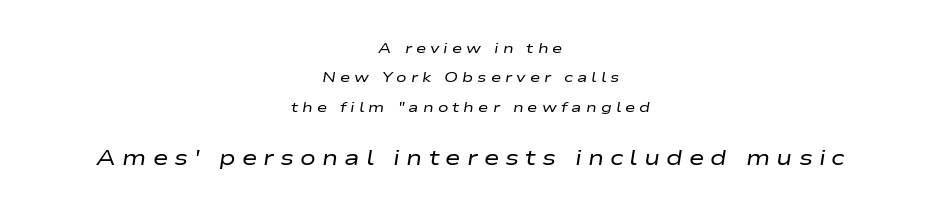
Q: Is the text bold? A: No.
Q: Is the text italic (slanted)? A: Yes, it leans right by about 9 degrees.
Q: Is the text underlined? A: No.
Q: How is the paragraph aligned? A: Centered.
Q: Is the spacing between letters normal or unusually wide? A: Unusually wide.
Q: Is the spacing between lines tight, normal or loose? A: Loose.
Q: Which block of text is set in a larger size, the first (top) or the second (bottom)? A: The second (bottom) one.
